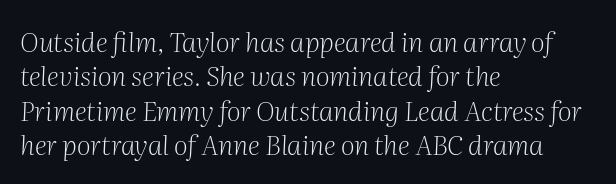
Stroke thickness stays within the range of a standard reading face or lighter. This sample uses an oblique cut, with every glyph tilted off the vertical. The setting favours the left margin, as ordinary paragraphs usually do. Unmarked baselines from the first word to the last.
